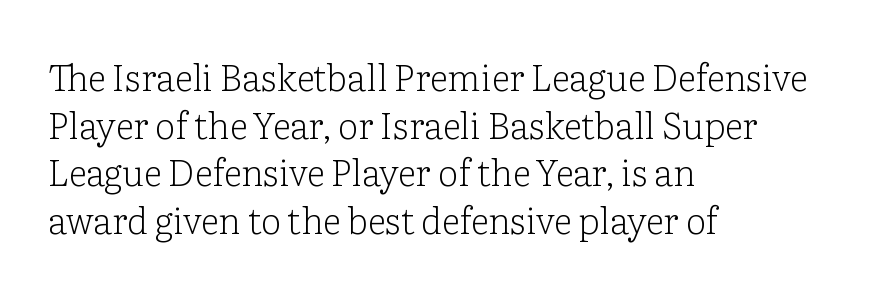
Does the lettering tilt? It doesn't — this is upright. A typesetter would call this proportional, since set widths differ per character. The ragged edge is on the right, which tells us the setting is flush left. Regarding serifs, this sample has them. Notice how descenders clear the ascenders below comfortably — that's standard leading. The line texture is even and compact thanks to regular tracking.
